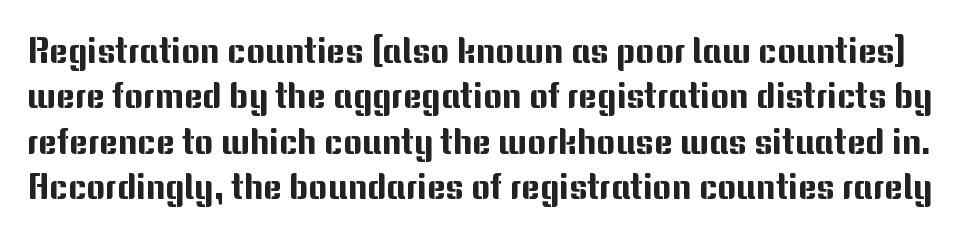
{"serif": "no", "italic": "no", "width": "normal", "stroke_contrast": "medium", "x_height": "medium", "monospaced": "no", "underline": "no", "line_spacing": "normal", "line_spacing_ratio": 1.26, "letter_spacing": "normal", "letter_spacing_em": 0.0, "glyph_px": 36}
